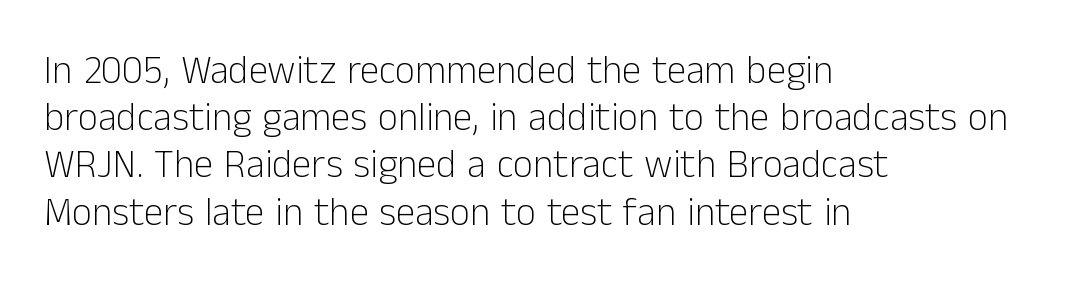
The image shows 39 px light sans-serif type, upright; set left-aligned, line spacing 1.21x, normal letter spacing, not underlined; low stroke contrast and a medium x-height.
